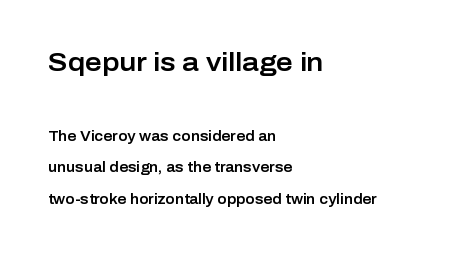
The image shows 26 px text type, upright; set left-aligned, loose line spacing (2.26x), normal letter spacing, not underlined; the first (top) block is 1.86x larger.
